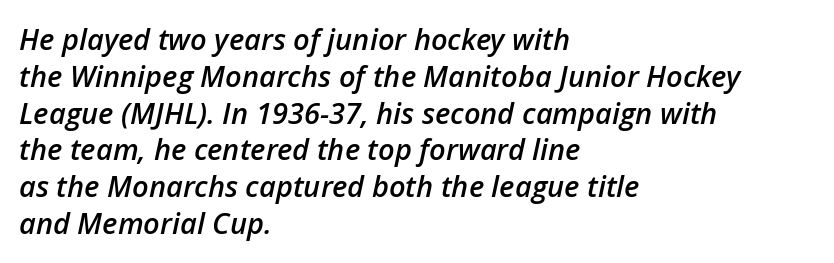
The image shows 29 px semibold type, italic (leaning right); set left-aligned, normal line spacing (1.27x), normal letter spacing, not underlined; low stroke contrast and a medium x-height.
